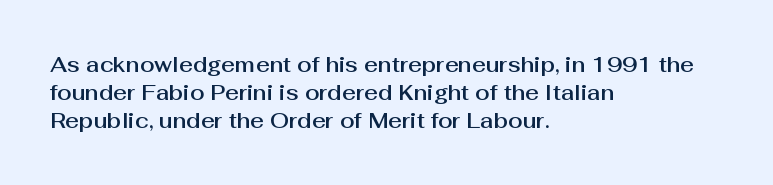
The image shows 21 px text type, upright; set left-aligned, normal line spacing (1.33x), normal letter spacing, not underlined.
